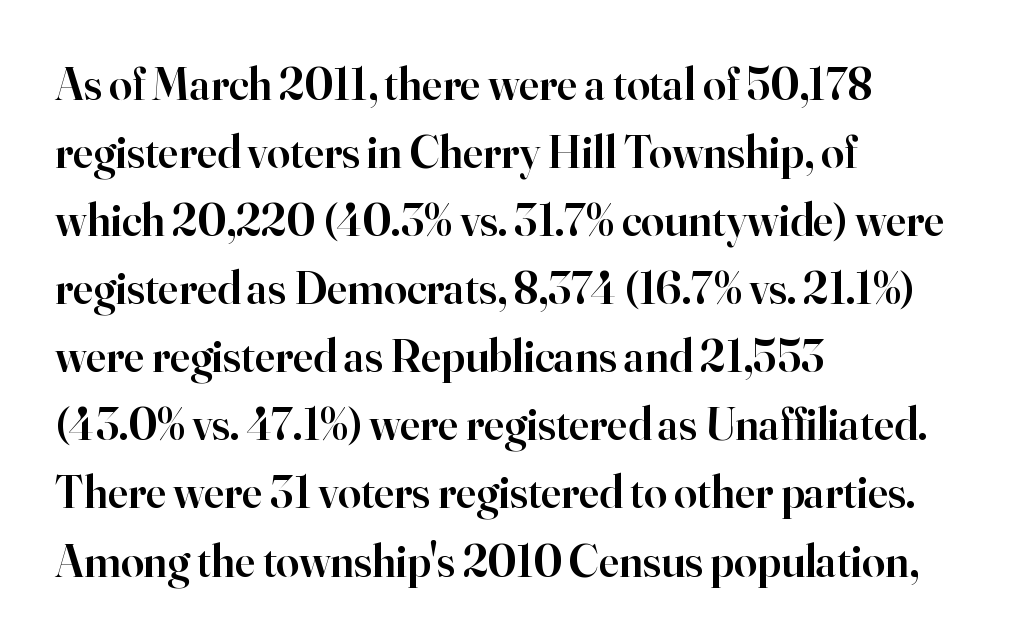
Q: Is the text bold? A: Semi-bold.
Q: Is the text italic (slanted)? A: No, it is upright.
Q: Is the typeface a serif or a sans-serif typeface? A: Serif.
Q: Is the text underlined? A: No.
Q: How is the paragraph aligned? A: Left-aligned.
Q: Is the spacing between letters normal or unusually wide? A: Normal.
Q: Is the spacing between lines tight, normal or loose? A: Normal.
Q: Width (condensed, normal, or wide)? A: Normal.
Q: Stroke contrast? A: High.
Q: x-height? A: Small.
Q: Monospaced? A: No.
